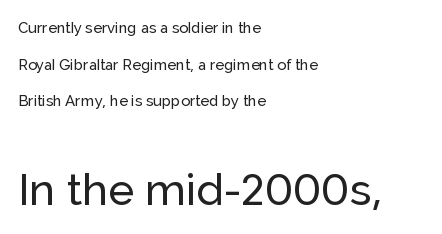
Q: Is the text italic (slanted)? A: No, it is upright.
Q: Is the typeface a serif or a sans-serif typeface? A: Sans-serif.
Q: Is the text underlined? A: No.
Q: How is the paragraph aligned? A: Left-aligned.
Q: Is the spacing between letters normal or unusually wide? A: Normal.
Q: Is the spacing between lines tight, normal or loose? A: Loose.
Q: Which block of text is set in a larger size, the first (top) or the second (bottom)? A: The second (bottom) one.
Q: Width (condensed, normal, or wide)? A: Normal.
Q: Stroke contrast? A: Low.
Q: x-height? A: Medium.
Q: Monospaced? A: No.
